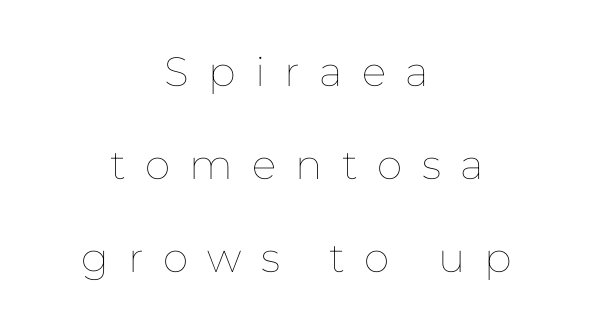
The image shows 41 px thin type, upright; set centered, loose line spacing (2.27x), unusually wide letter spacing (+0.47 em), not underlined; low stroke contrast and a medium x-height.
